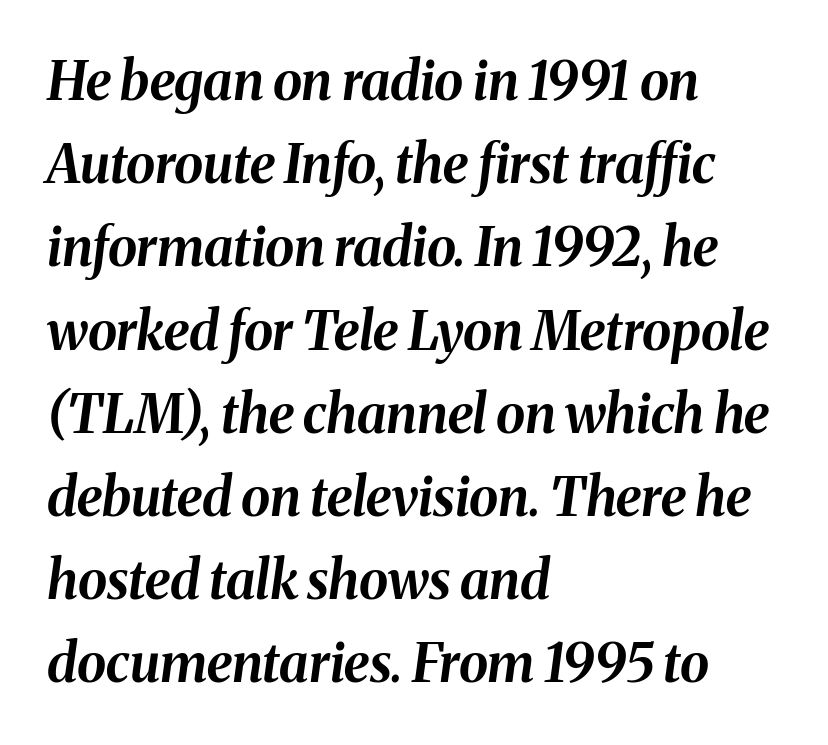
Notice how the passage keeps a crisp vertical edge on the left only. The tracking reads as untouched default to a designer's eye. In terms of leading, this rendering sits right in the middle. This sample has the flowing, uneven cadence of proportional lettering. The glyphs are unaccompanied by any horizontal stroke below them.
